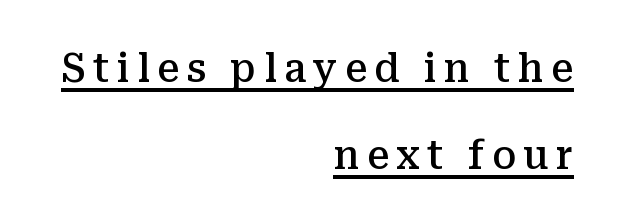
Every word sits above its own underline. The passage shown is typeset with a serif family. A great deal of white space separates one row of letters from the next. These lines carry some extra weight — a demibold, not a full bold. Visually the block forms a straight wall on the right and a jagged coastline on the left. A roman cut, with each character standing at attention.
